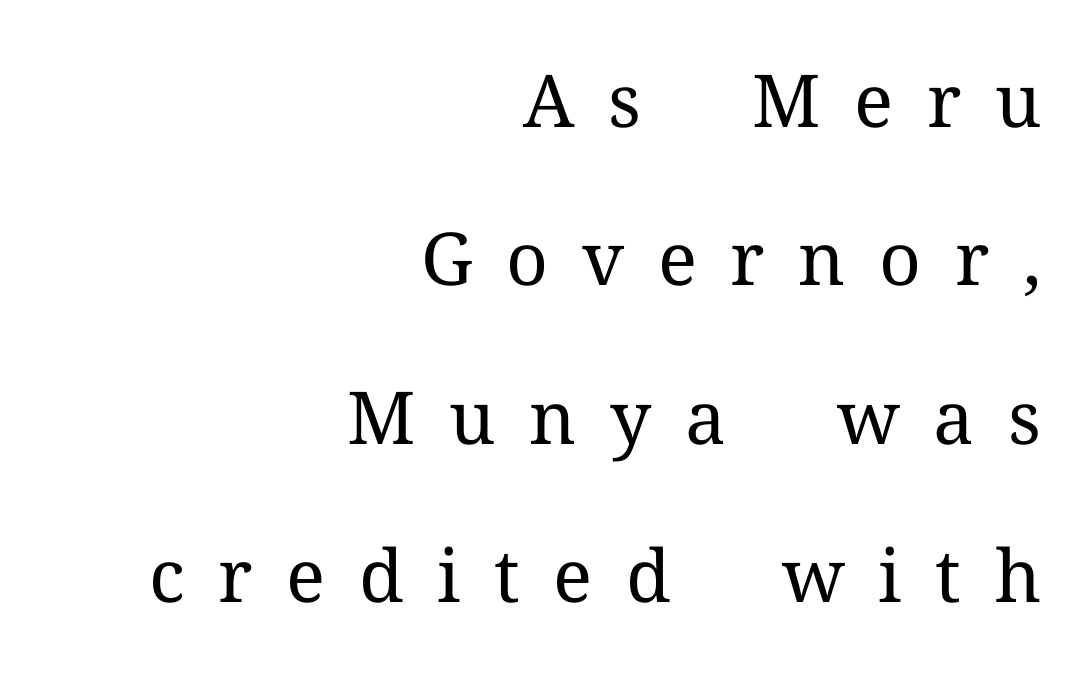
Designer's note — italics off, roman on. Line ends are locked; line starts wander. A light-to-regular cut is what we see here. No word sits above an underline. Loosely led — the rows are spread out. Do the characters align in a grid? No, the font is proportional.
